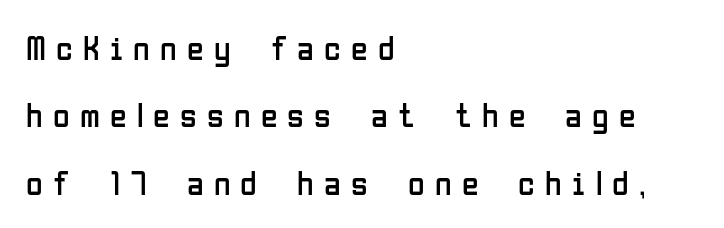
Varying glyph widths throughout — classic text-font behaviour. The face looks like a standard text weight, possibly lighter. Descender tails drop into unmarked territory. The rendering inserts visible extra space after every character.
